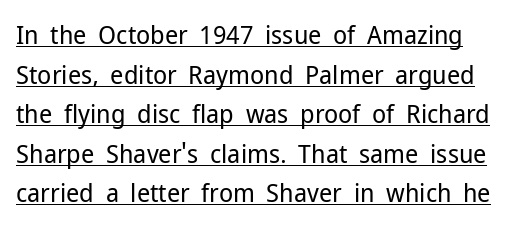
The block of text has a typical density, with ordinary space between rows. This is not heavy type; no bold has been used. No extra tracking has been applied to these lines. The face used here appears with an underline applied. You can tell it's not italic because the verticals are truly vertical.
